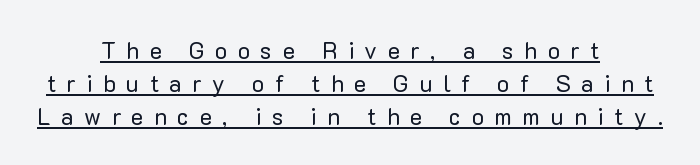
The image shows 23 px text type, upright; set centered, normal line spacing (1.43x), unusually wide letter spacing (+0.46 em), underlined.
